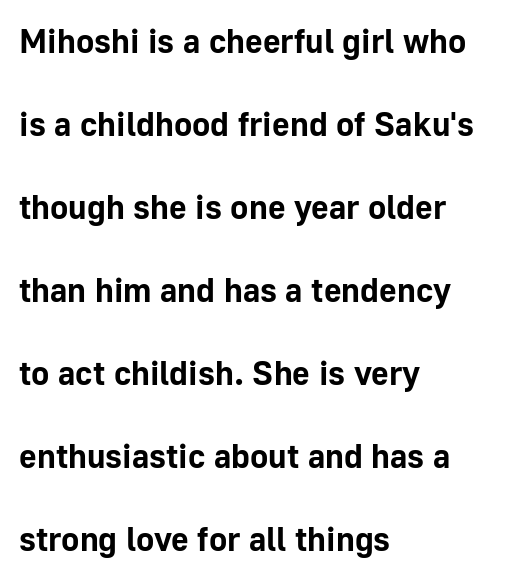
The image shows 34 px bold sans-serif type, upright; set left-aligned, loose line spacing (2.44x), normal letter spacing, not underlined; low stroke contrast and a medium x-height.
